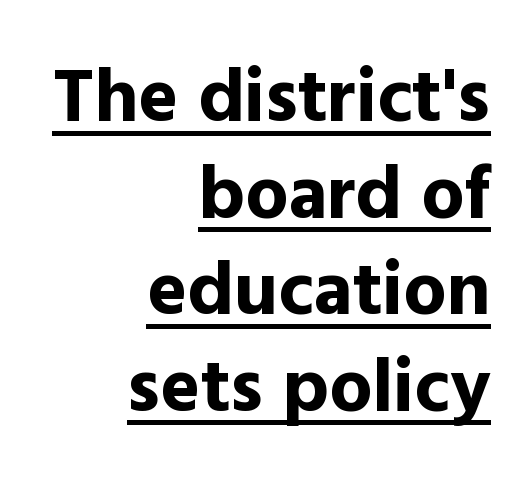
The image shows 76 px bold sans-serif type, upright; set right-aligned, normal line spacing (1.27x), normal letter spacing, underlined; a medium x-height.
